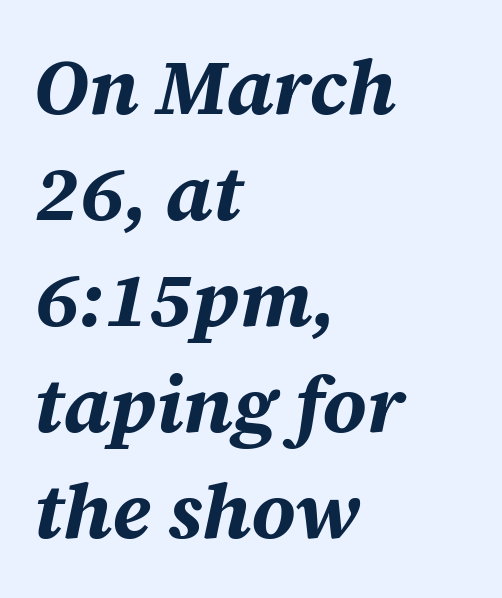
The image shows 78 px bold type, italic (leaning right); set left-aligned, normal line spacing (1.36x), normal letter spacing, not underlined; medium stroke contrast and a large x-height.
